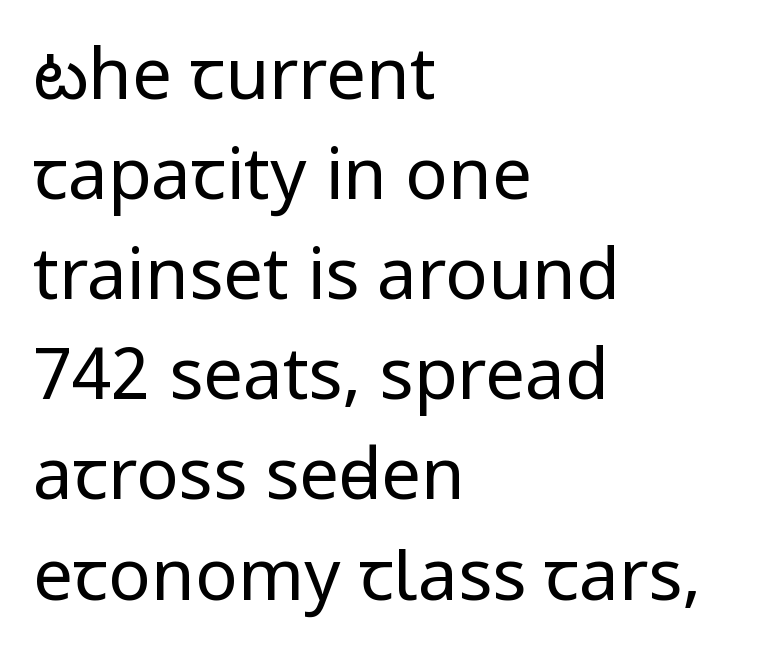
Q: Is the text bold? A: No.
Q: Is the text italic (slanted)? A: No, it is upright.
Q: Is the typeface a serif or a sans-serif typeface? A: Sans-serif.
Q: Is the text underlined? A: No.
Q: How is the paragraph aligned? A: Left-aligned.
Q: Is the spacing between letters normal or unusually wide? A: Normal.
Q: Is the spacing between lines tight, normal or loose? A: Normal.
Q: Width (condensed, normal, or wide)? A: Condensed.
Q: Stroke contrast? A: Low.
